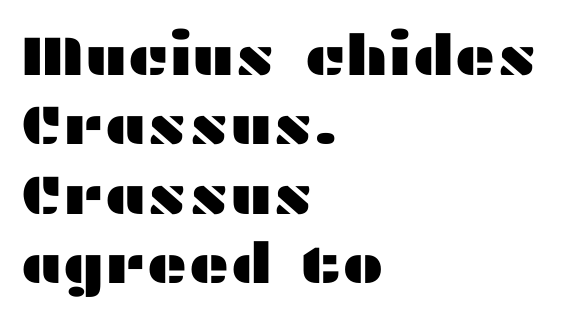
Q: Is the text italic (slanted)? A: No, it is upright.
Q: Is the typeface a serif or a sans-serif typeface? A: Sans-serif.
Q: Is the text underlined? A: No.
Q: How is the paragraph aligned? A: Left-aligned.
Q: Is the spacing between letters normal or unusually wide? A: Normal.
Q: Width (condensed, normal, or wide)? A: Wide.
Q: Stroke contrast? A: Medium.
Q: x-height? A: Medium.
Q: Monospaced? A: No.
